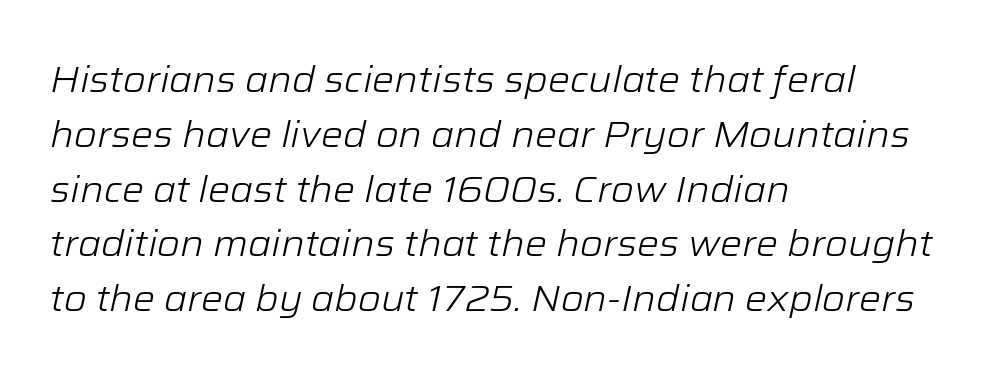
The face used here is rendered with its standard letterfit. The font is comparable to plain body text, perhaps lighter. A classic flush-left, rag-right setting is used for this passage. The letters advance in unequal steps, a hallmark of proportional type. This block has exactly the height ordinary leading produces.
